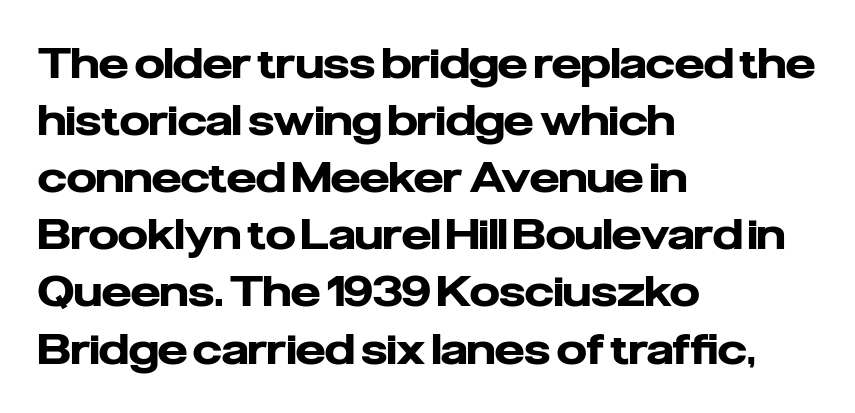
This rendering employs a face without finishing strokes, i.e., a sans-serif. Horizontal alignment here is leftward, the default for most running prose. Standard letterfit; no display-style spreading of the glyphs. This rendering features lettering with no underline. Here the designer chose a conventional face with non-uniform glyph widths. Regular leading.
